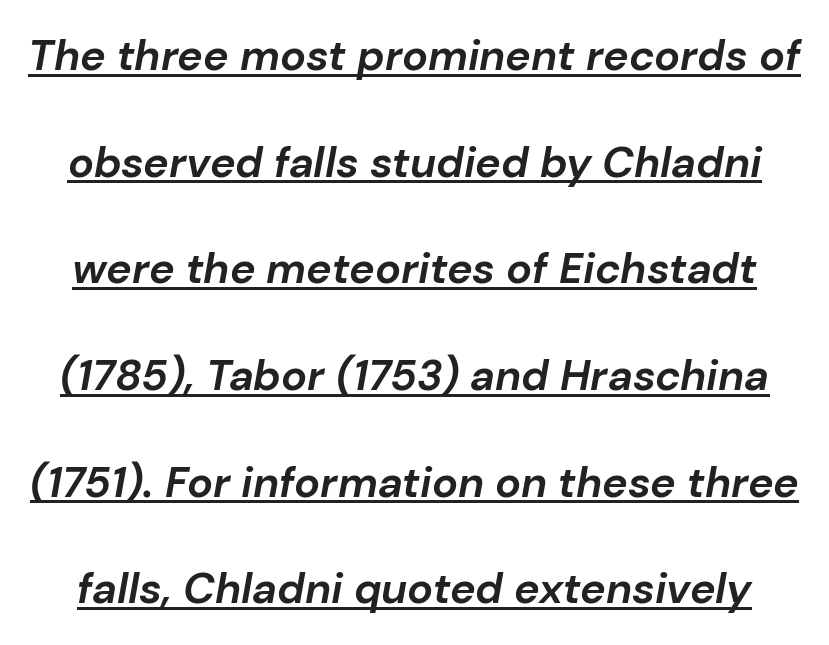
Does a line run under the words? Yes, clearly. The horizontal fit of the characters is conventional and even. A dark, heavy texture on the line: the type is bold. Does the lettering tilt? It does — this is italic. These lines are rendered in a variable-pitch font.
